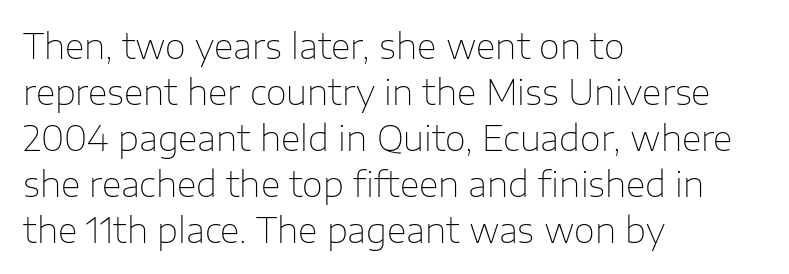
{"serif": "no", "italic": "no", "bold": "no", "weight": "thin", "width": "normal", "stroke_contrast": "low", "x_height": "medium", "monospaced": "no", "underline": "no", "align": "left", "line_spacing": "normal", "line_spacing_ratio": 1.35, "letter_spacing": "normal", "letter_spacing_em": 0.0, "glyph_px": 34}
